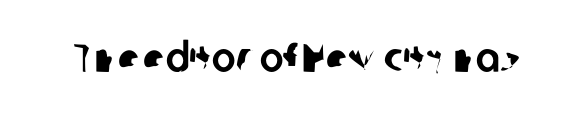
Q: Is the typeface a serif or a sans-serif typeface? A: Sans-serif.
Q: Is the text underlined? A: No.
Q: Is the spacing between letters normal or unusually wide? A: Normal.
Q: Width (condensed, normal, or wide)? A: Normal.
Q: Stroke contrast? A: Low.
Q: x-height? A: Medium.
Q: Monospaced? A: No.
